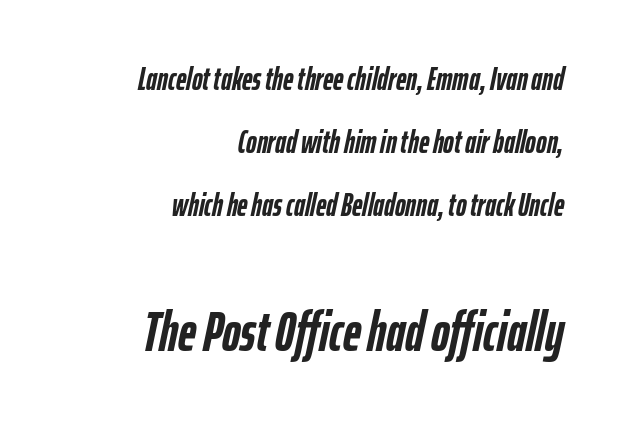
{"italic": "yes", "lean": "right", "slant_degrees": 12, "bold": "yes", "weight": "semibold", "width": "condensed", "stroke_contrast": "low", "x_height": "medium", "monospaced": "no", "underline": "no", "align": "right", "line_spacing": "loose", "line_spacing_ratio": 1.97, "letter_spacing": "normal", "letter_spacing_em": 0.0, "larger_block": "second", "size_ratio": 1.75, "glyph_px": 56}
